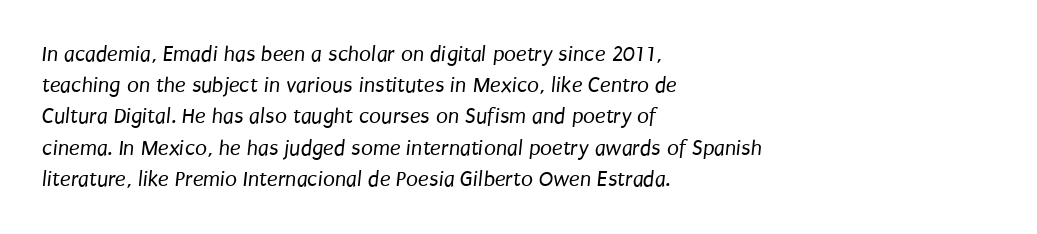
Q: Is the text bold? A: No.
Q: Is the text underlined? A: No.
Q: How is the paragraph aligned? A: Left-aligned.
Q: Is the spacing between letters normal or unusually wide? A: Normal.
Q: Is the spacing between lines tight, normal or loose? A: Normal.
